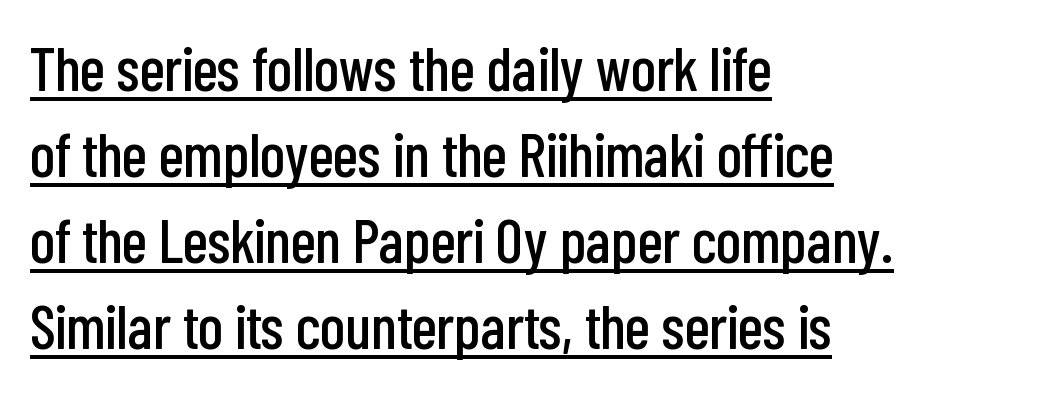
Q: Is the text italic (slanted)? A: No, it is upright.
Q: Is the typeface a serif or a sans-serif typeface? A: Sans-serif.
Q: Is the text underlined? A: Yes.
Q: How is the paragraph aligned? A: Left-aligned.
Q: Is the spacing between letters normal or unusually wide? A: Normal.
Q: Is the spacing between lines tight, normal or loose? A: Normal.
Q: Width (condensed, normal, or wide)? A: Condensed.
Q: Stroke contrast? A: Low.
Q: x-height? A: Medium.
Q: Monospaced? A: No.
